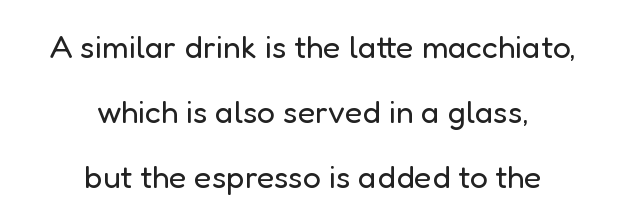
Loosely led — the rows are spread out. Are there feet on the stems? There aren't — it's a sans. Is the block centered? Yes — each line is placed symmetrically about the middle. No extra tracking has been applied to these lines. The specimen omits any rule beneath the text block's lines.
